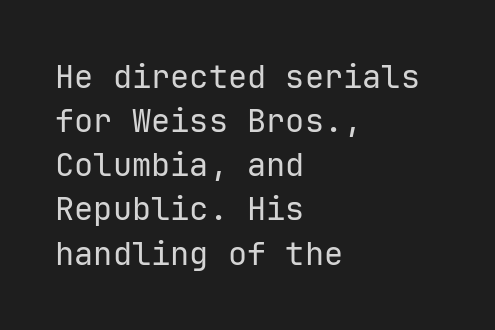
Q: Is the text bold? A: No.
Q: Is the text italic (slanted)? A: No, it is upright.
Q: Is the typeface a serif or a sans-serif typeface? A: Sans-serif.
Q: Is the text underlined? A: No.
Q: How is the paragraph aligned? A: Left-aligned.
Q: Is the spacing between letters normal or unusually wide? A: Normal.
Q: Is the spacing between lines tight, normal or loose? A: Normal.
Q: Width (condensed, normal, or wide)? A: Normal.
Q: Stroke contrast? A: Low.
Q: x-height? A: Medium.
